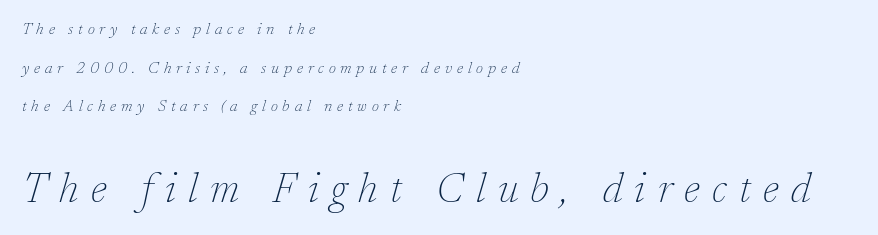
Just letters on the line, the space beneath them empty. Yep, those are serifs on the letters. These glyphs show unthickened strokes, regular width or finer. Compared with a centered layout, this one pins lines to the left instead. Someone cranked the tracking dial way up on this one. Top chunk: small. Bottom chunk: large.
